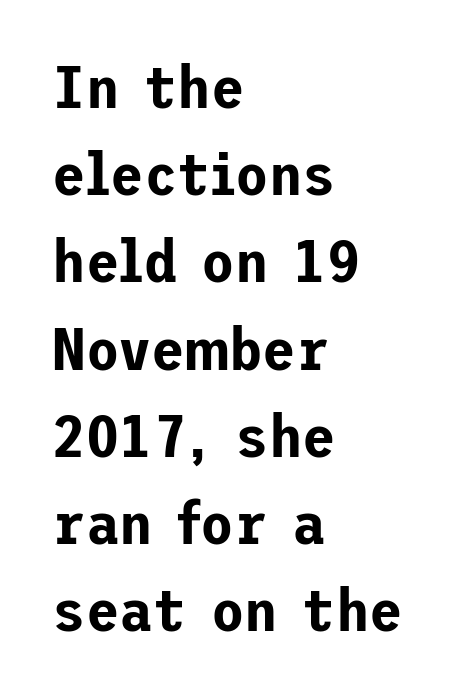
Q: Is the text italic (slanted)? A: No, it is upright.
Q: Is the typeface a serif or a sans-serif typeface? A: Sans-serif.
Q: Is the text underlined? A: No.
Q: How is the paragraph aligned? A: Left-aligned.
Q: Is the spacing between letters normal or unusually wide? A: Normal.
Q: Is the spacing between lines tight, normal or loose? A: Normal.
Q: Width (condensed, normal, or wide)? A: Normal.
Q: Stroke contrast? A: Low.
Q: x-height? A: Medium.
